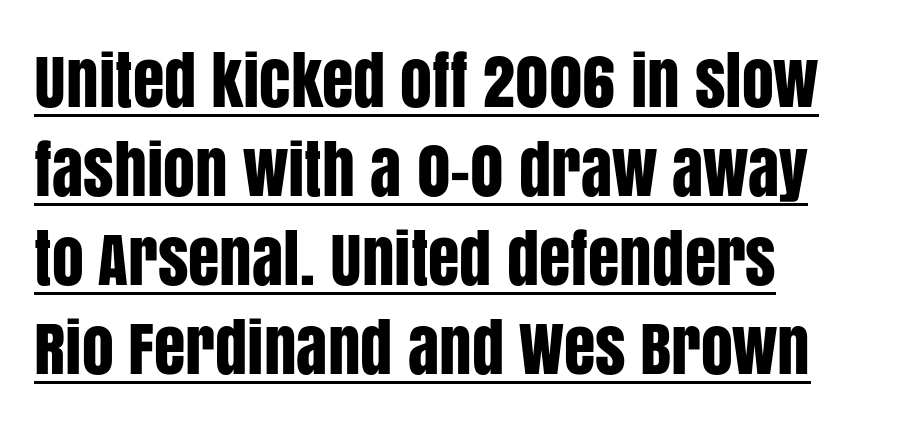
Successive baselines arrive at the customary interval. Here the glyphs are tracked normally, forming tight word shapes. Is this a fixed-width face? No — the glyphs have proportional, varying widths. One-word summary of the alignment: left. Ascenders rise straight up at ninety degrees. Each line of the rendering has a horizontal stroke beneath the glyphs.
